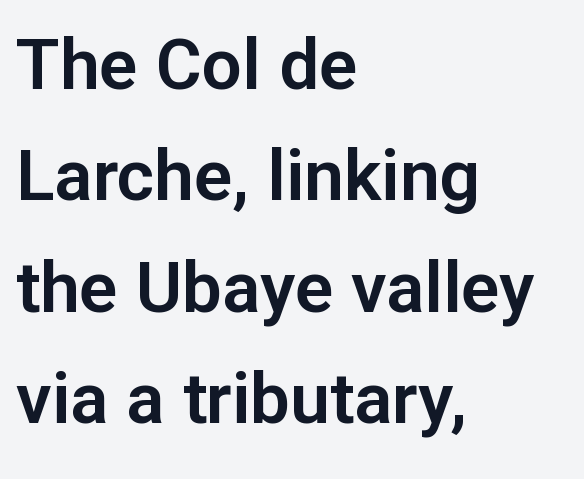
Q: Is the text italic (slanted)? A: No, it is upright.
Q: Is the typeface a serif or a sans-serif typeface? A: Sans-serif.
Q: Is the text underlined? A: No.
Q: How is the paragraph aligned? A: Left-aligned.
Q: Is the spacing between letters normal or unusually wide? A: Normal.
Q: Is the spacing between lines tight, normal or loose? A: Normal.
Q: Width (condensed, normal, or wide)? A: Normal.
Q: Stroke contrast? A: Low.
Q: x-height? A: Medium.
Q: Monospaced? A: No.
